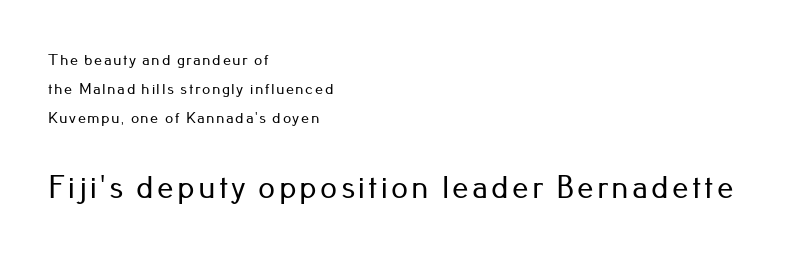
These two chunks differ in scale, with the bottom chunk taking the larger measure. If you drew a ruler down the left edge, every line would touch it. The gap between lines stays unmarked. Is this a fixed-width face? No — the glyphs have proportional, varying widths. No feet cap the strokes, marking this as sans-serif type. The font's upright variant was chosen for this text.
